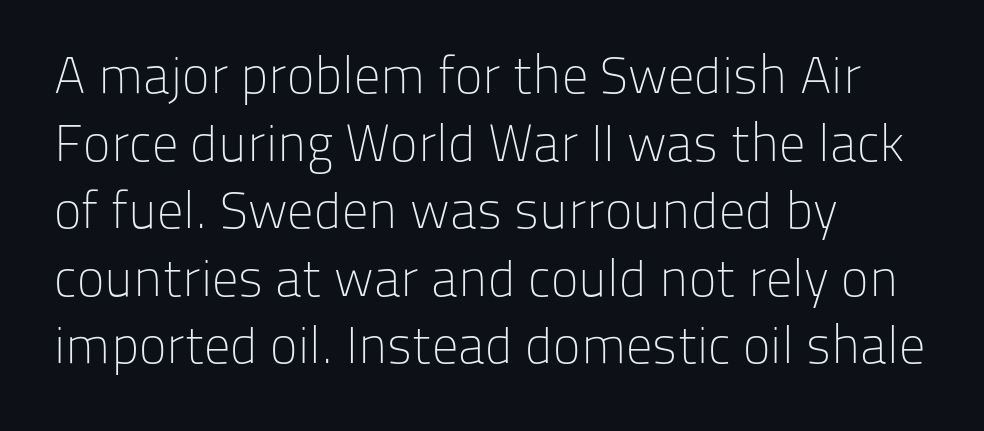
{"serif": "no", "italic": "no", "bold": "no", "weight": "light", "width": "normal", "stroke_contrast": "low", "x_height": "medium", "monospaced": "no", "underline": "no", "align": "left", "line_spacing": "normal", "line_spacing_ratio": 1.3, "letter_spacing": "normal", "letter_spacing_em": 0.0, "glyph_px": 52}
